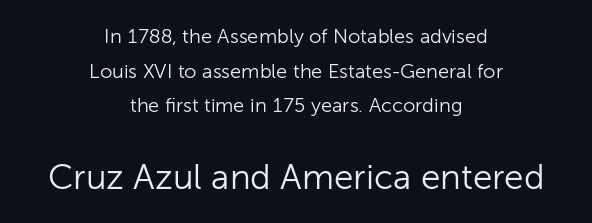
The image shows 35 px light sans-serif type, upright; set centered, line spacing 1.73x, normal letter spacing, not underlined; the second (bottom) block is 1.75x larger; low stroke contrast and a medium x-height.
